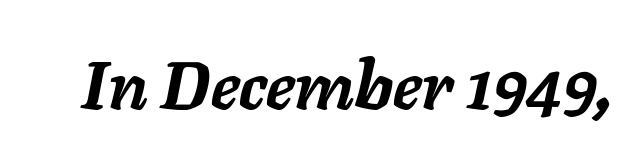
{"italic": "yes", "lean": "right", "slant_degrees": 11, "bold": "yes", "weight": "semibold", "width": "normal", "stroke_contrast": "low", "x_height": "medium", "monospaced": "no", "underline": "no", "letter_spacing": "normal", "letter_spacing_em": 0.0, "glyph_px": 67}
